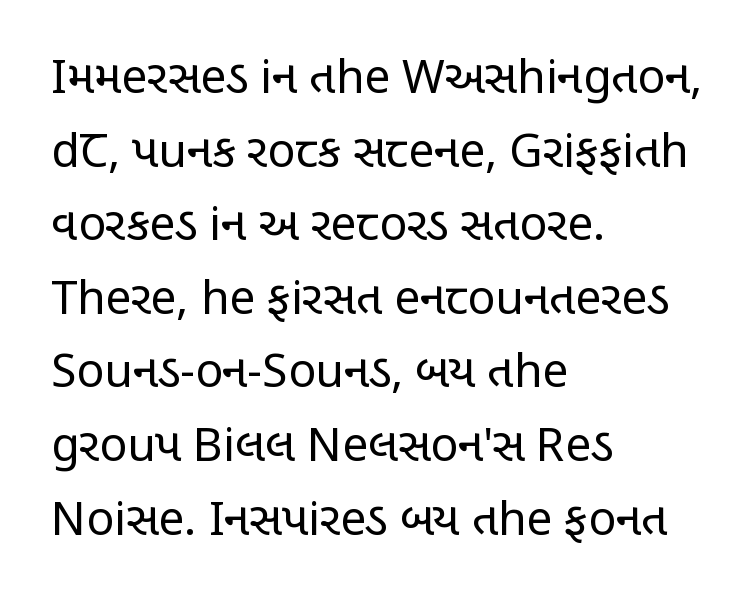
{"serif": "no", "italic": "no", "bold": "no", "weight": "regular", "width": "condensed", "stroke_contrast": "low", "x_height": "large", "monospaced": "no", "underline": "no", "align": "left", "line_spacing": "normal", "line_spacing_ratio": 1.6, "letter_spacing": "normal", "letter_spacing_em": 0.0, "glyph_px": 46}
